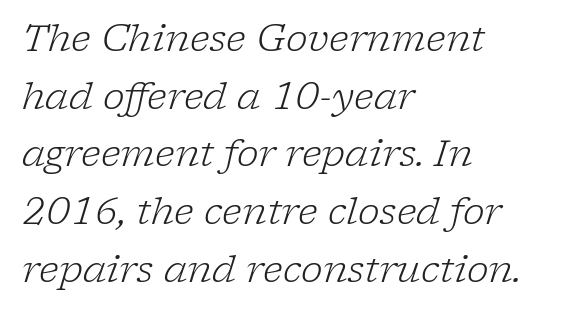
Q: Is the text bold? A: No.
Q: Is the text italic (slanted)? A: Yes, it leans right by about 17 degrees.
Q: Is the typeface a serif or a sans-serif typeface? A: Serif.
Q: Is the text underlined? A: No.
Q: How is the paragraph aligned? A: Left-aligned.
Q: Is the spacing between letters normal or unusually wide? A: Normal.
Q: Is the spacing between lines tight, normal or loose? A: Normal.
Q: Width (condensed, normal, or wide)? A: Normal.
Q: Stroke contrast? A: Low.
Q: x-height? A: Medium.
Q: Monospaced? A: No.
